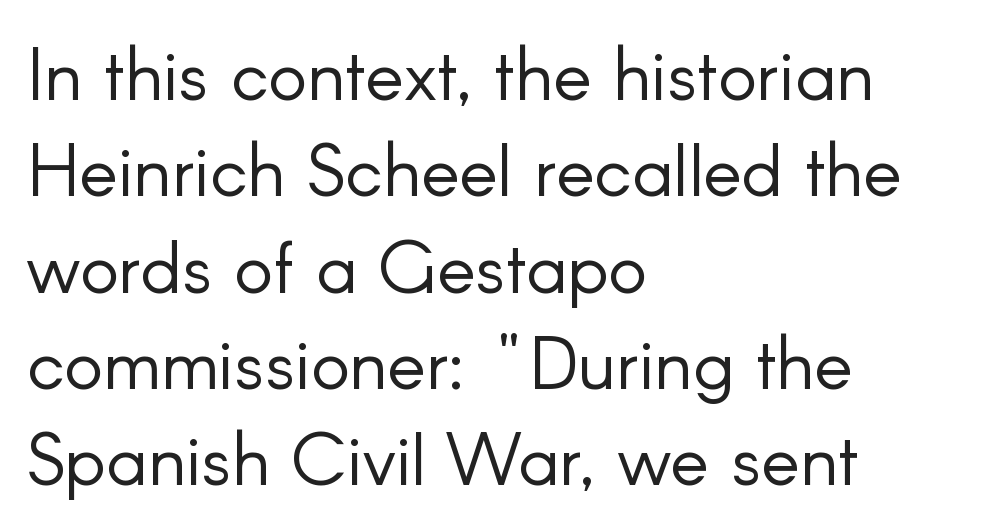
No extra ink here — the face is not bold. Successive baselines arrive at the customary interval. The glyphs are unaccompanied by any horizontal stroke below them. The face used here is proportionally spaced, like ordinary book or web type. Italic: no, the glyphs are upright roman. Alignment: flush left.
